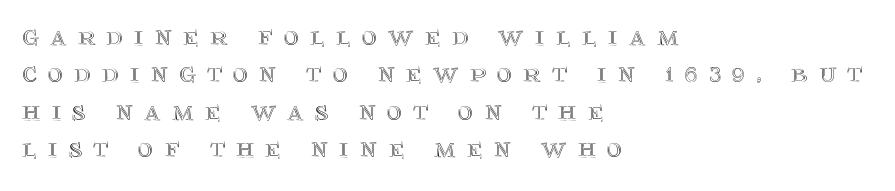
The image shows 29 px text type, upright; set left-aligned, normal line spacing (1.29x), unusually wide letter spacing (+0.39 em), not underlined; a large x-height.
